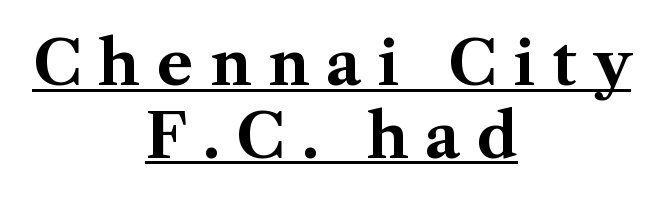
Every stem runs plumb, perpendicular to the baseline. The rendering shows small feet on the letterforms — a serif design. Compared with undecorated copy, this sample adds a rule below the words. The rendering positions every line midway between the sides. Looks like regular typesetting: each glyph gets only the width it needs. Stroke thickness is high; the sample reads as a true bold.
